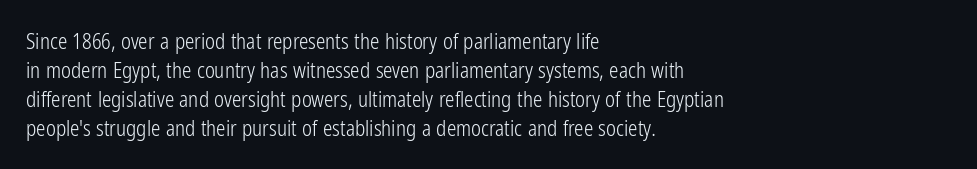
{"italic": "no", "bold": "no", "underline": "no", "align": "left", "line_spacing": "normal", "line_spacing_ratio": 1.38, "letter_spacing": "normal", "letter_spacing_em": 0.0, "glyph_px": 21}
